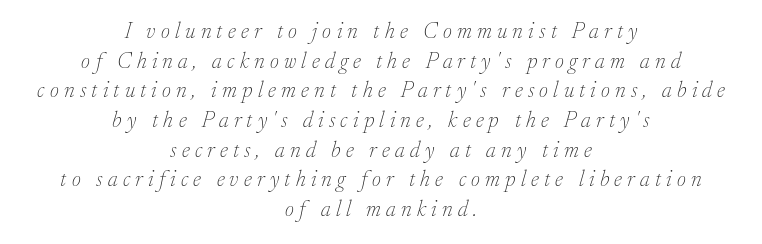
Any mark beneath the type? The region is blank. Here the glyphs are tracked loosely, breaking word shapes into spaced letters. The whole block is typeset with a tilt. No heavy texture on the line: the type isn't bold. The rendering positions every line midway between the sides. If you measured baseline to baseline, you'd find a middling distance.
